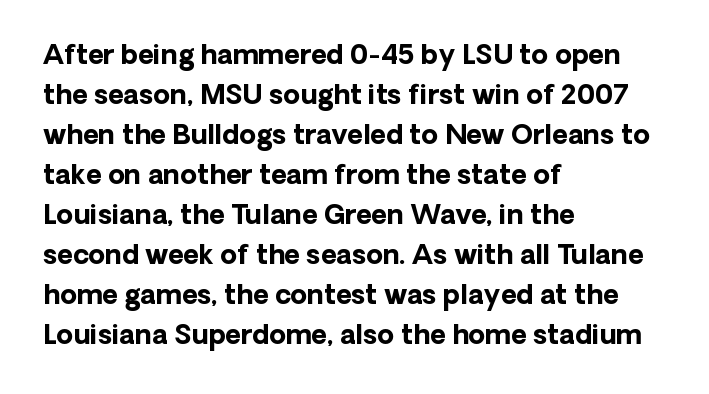
{"italic": "no", "bold": "yes", "underline": "no", "align": "left", "line_spacing": "normal", "line_spacing_ratio": 1.48, "letter_spacing": "normal", "letter_spacing_em": 0.0, "glyph_px": 27}
